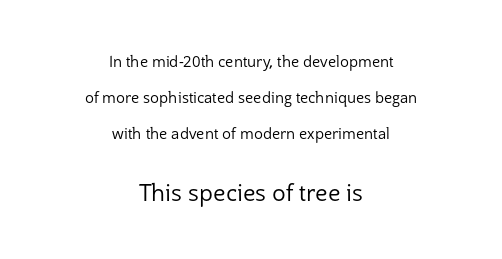
The image shows 23 px text type, upright; set centered, loose line spacing (2.4x), normal letter spacing, not underlined; the second (bottom) block is 1.53x larger.
